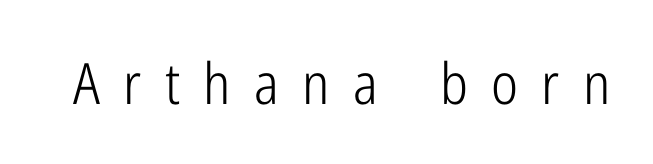
Q: Is the text bold? A: No.
Q: Is the text italic (slanted)? A: No, it is upright.
Q: Is the typeface a serif or a sans-serif typeface? A: Sans-serif.
Q: Is the text underlined? A: No.
Q: Is the spacing between letters normal or unusually wide? A: Unusually wide.
Q: Width (condensed, normal, or wide)? A: Condensed.
Q: Stroke contrast? A: Low.
Q: x-height? A: Medium.
Q: Monospaced? A: No.
